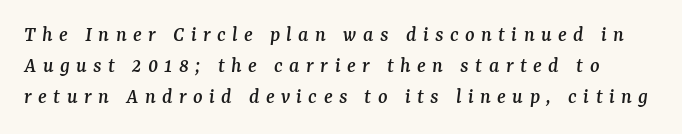
{"italic": "yes", "lean": "right", "slant_degrees": 7, "underline": "no", "line_spacing": "normal", "line_spacing_ratio": 1.41, "letter_spacing": "wide", "letter_spacing_em": 0.29, "glyph_px": 22}
